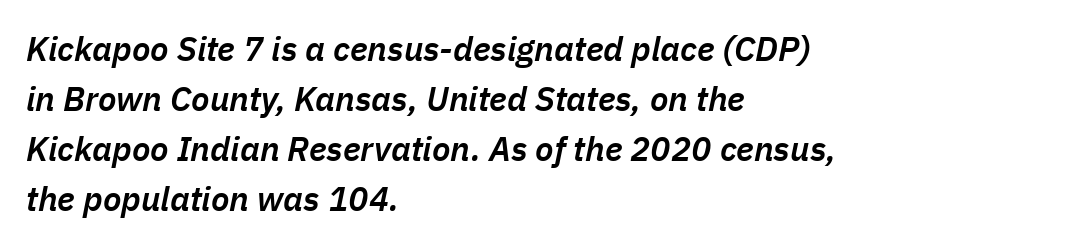
The image shows 34 px semibold type, italic (leaning right); set left-aligned, normal line spacing (1.47x), normal letter spacing, not underlined; low stroke contrast and a medium x-height.
